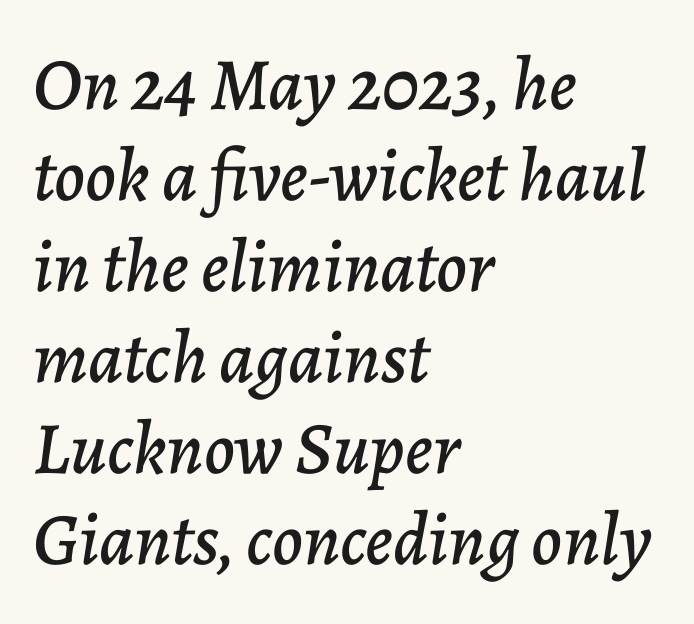
Q: Is the text italic (slanted)? A: Yes, it leans right by about 7 degrees.
Q: Is the text underlined? A: No.
Q: How is the paragraph aligned? A: Left-aligned.
Q: Is the spacing between letters normal or unusually wide? A: Normal.
Q: Width (condensed, normal, or wide)? A: Normal.
Q: Stroke contrast? A: Low.
Q: x-height? A: Medium.
Q: Monospaced? A: No.
